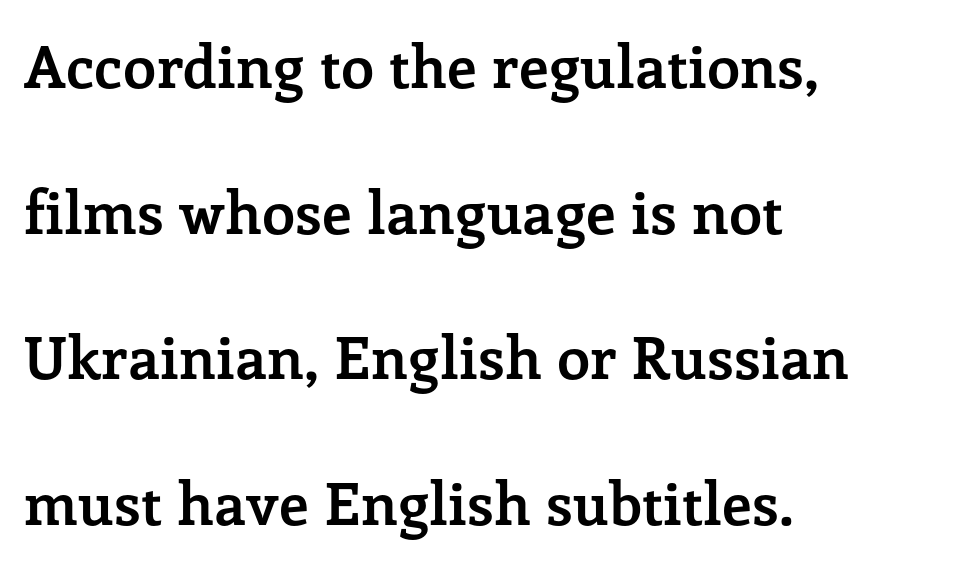
{"serif": "yes", "italic": "no", "bold": "yes", "weight": "semibold", "width": "normal", "stroke_contrast": "low", "x_height": "medium", "monospaced": "no", "underline": "no", "align": "left", "line_spacing": "loose", "line_spacing_ratio": 2.47, "letter_spacing": "normal", "letter_spacing_em": 0.0, "glyph_px": 59}
